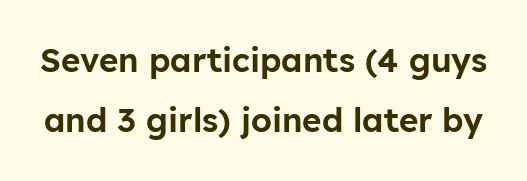
The passage shown is typed in a proportional face where columns would drift. Bare-footed words on every line. Spacing between characters is what you'd get straight out of the box. The letters stand upright; this is a roman face. Does the type have serifs? No, each stem ends abruptly.
